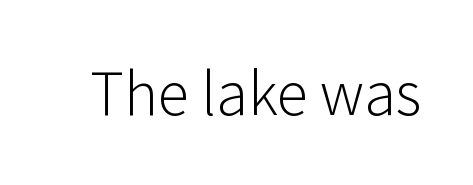
{"serif": "no", "italic": "no", "bold": "no", "weight": "light", "width": "normal", "stroke_contrast": "low", "x_height": "medium", "monospaced": "no", "underline": "no", "letter_spacing": "normal", "letter_spacing_em": 0.0, "glyph_px": 64}
